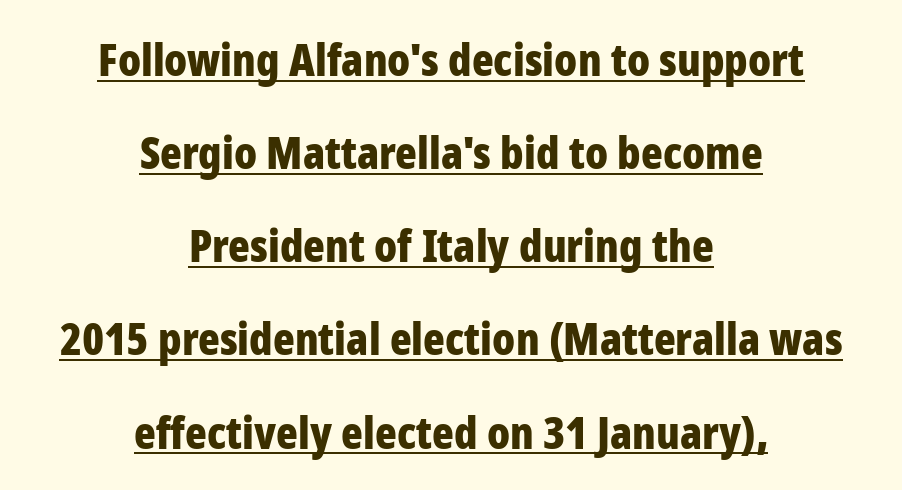
Q: Is the text bold? A: Yes.
Q: Is the text italic (slanted)? A: No, it is upright.
Q: Is the typeface a serif or a sans-serif typeface? A: Sans-serif.
Q: Is the text underlined? A: Yes.
Q: How is the paragraph aligned? A: Centered.
Q: Is the spacing between letters normal or unusually wide? A: Normal.
Q: Is the spacing between lines tight, normal or loose? A: Loose.
Q: Width (condensed, normal, or wide)? A: Condensed.
Q: Stroke contrast? A: Low.
Q: x-height? A: Medium.
Q: Monospaced? A: No.
